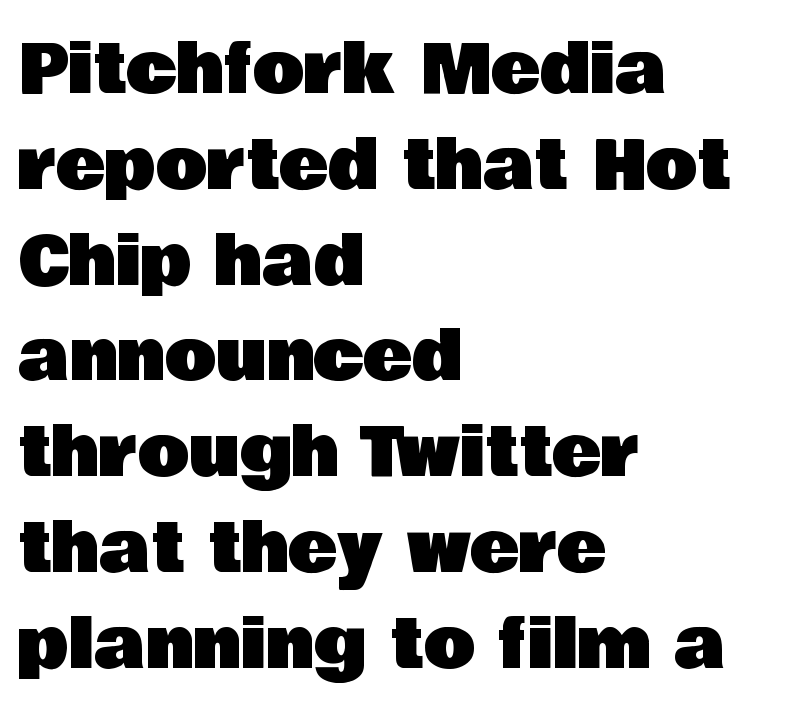
The image shows 67 px sans-serif type, upright; set left-aligned, normal line spacing (1.43x), normal letter spacing, not underlined; low stroke contrast and a large x-height.
